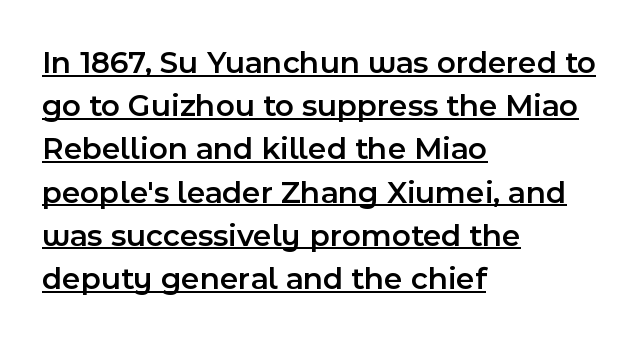
Q: Is the text bold? A: Semi-bold.
Q: Is the text italic (slanted)? A: No, it is upright.
Q: Is the typeface a serif or a sans-serif typeface? A: Sans-serif.
Q: Is the text underlined? A: Yes.
Q: How is the paragraph aligned? A: Left-aligned.
Q: Is the spacing between letters normal or unusually wide? A: Normal.
Q: Is the spacing between lines tight, normal or loose? A: Normal.
Q: Width (condensed, normal, or wide)? A: Normal.
Q: x-height? A: Medium.
Q: Monospaced? A: No.
